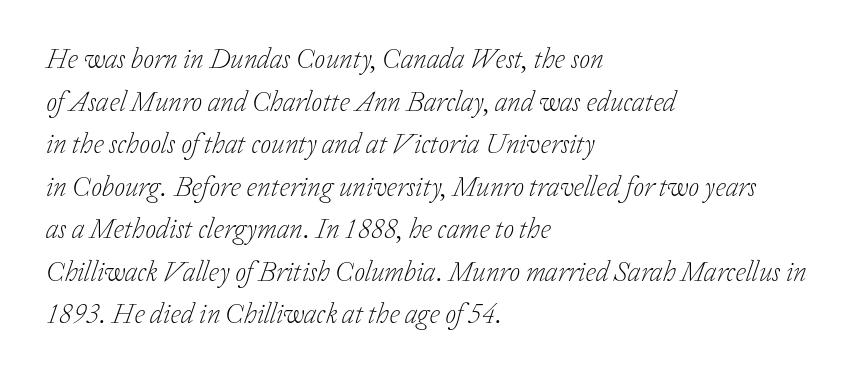
{"serif": "yes", "italic": "yes", "lean": "right", "slant_degrees": 20, "bold": "no", "weight": "light", "width": "normal", "stroke_contrast": "low", "x_height": "medium", "monospaced": "no", "underline": "no", "align": "left", "line_spacing": "normal", "line_spacing_ratio": 1.52, "letter_spacing": "normal", "letter_spacing_em": 0.0, "glyph_px": 28}
